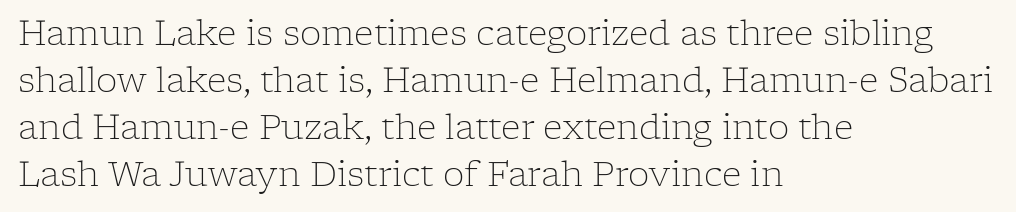
{"serif": "yes", "italic": "no", "bold": "no", "weight": "light", "width": "normal", "stroke_contrast": "low", "x_height": "medium", "monospaced": "no", "underline": "no", "align": "left", "line_spacing": "normal", "line_spacing_ratio": 1.38, "letter_spacing": "normal", "letter_spacing_em": 0.0, "glyph_px": 34}
